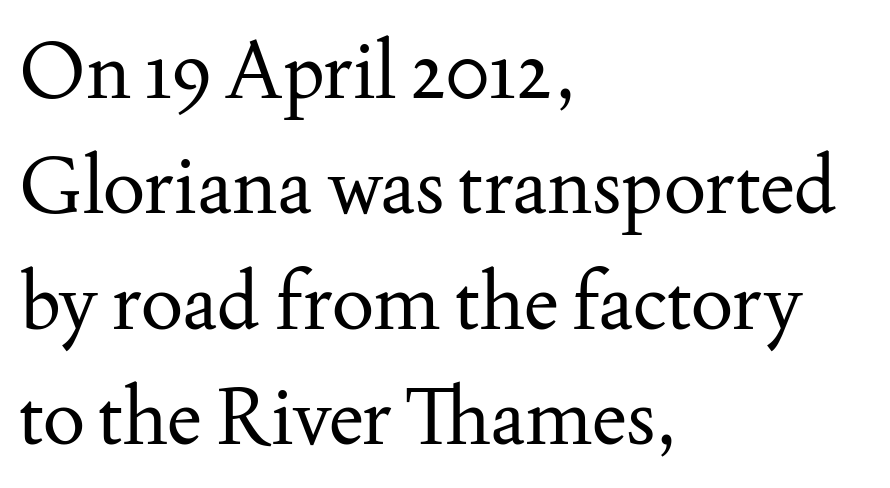
Compared with typical body copy, the letter spacing here is the same. The passage shown is typed in a proportional face where columns would drift. A clean baseline with only descenders dipping below it. Look at the bottom of the vertical strokes: they flare into serifs here.
